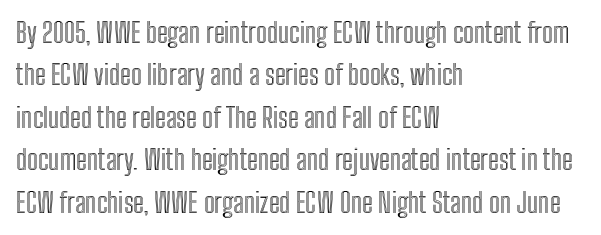
{"italic": "no", "underline": "no", "align": "left", "line_spacing": "normal", "line_spacing_ratio": 1.57, "letter_spacing": "normal", "letter_spacing_em": 0.0, "glyph_px": 27}
